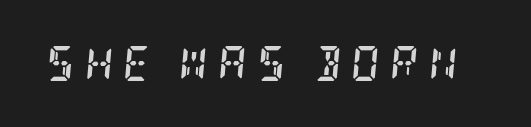
Q: Is the text bold? A: Yes.
Q: Is the text italic (slanted)? A: Yes, it leans right by about 5 degrees.
Q: Is the typeface a serif or a sans-serif typeface? A: Serif.
Q: Is the text underlined? A: No.
Q: Is the spacing between letters normal or unusually wide? A: Unusually wide.
Q: Width (condensed, normal, or wide)? A: Condensed.
Q: Stroke contrast? A: Low.
Q: x-height? A: Large.
